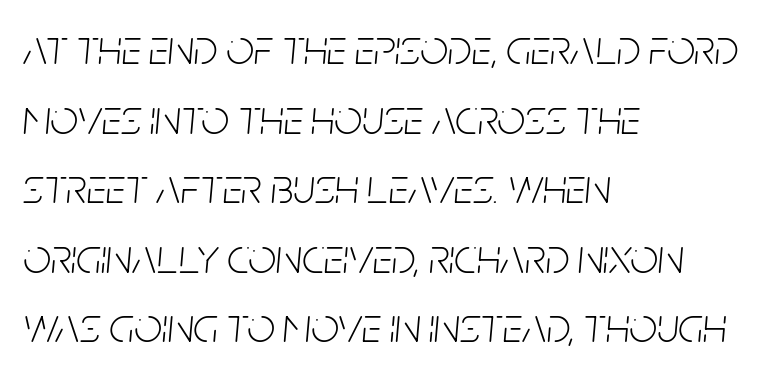
{"italic": "yes", "lean": "right", "slant_degrees": 5, "bold": "no", "weight": "light", "width": "condensed", "stroke_contrast": "low", "x_height": "large", "monospaced": "no", "underline": "no", "align": "left", "line_spacing": "normal", "line_spacing_ratio": 1.42, "letter_spacing": "normal", "letter_spacing_em": 0.0, "glyph_px": 49}
